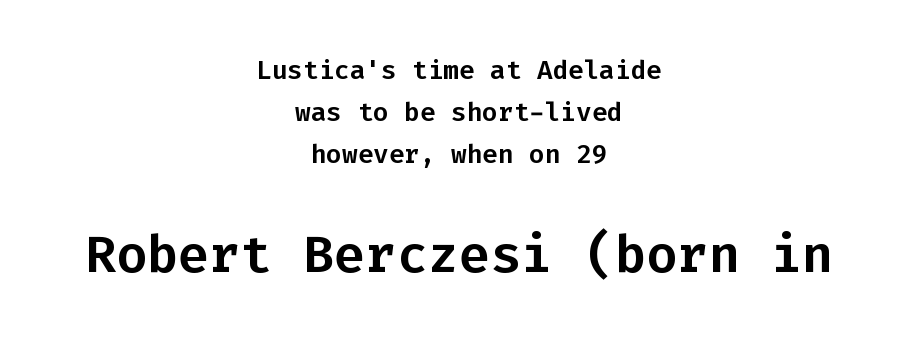
{"serif": "no", "italic": "no", "width": "normal", "stroke_contrast": "low", "x_height": "medium", "monospaced": "yes", "underline": "no", "align": "center", "line_spacing": "normal", "line_spacing_ratio": 1.61, "letter_spacing": "normal", "letter_spacing_em": 0.0, "larger_block": "second", "size_ratio": 2.0, "glyph_px": 52}
